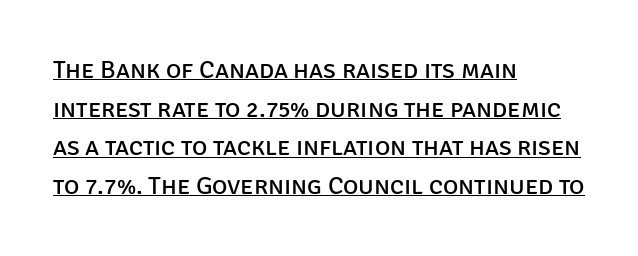
Ink coverage per letter is moderate at most. You can see a thin bar hugging the bottom of the glyphs. Every row of glyphs begins at an identical x-position on the left. The block of text has a typical density, with ordinary space between rows. No italicization has been applied; the sample stays upright.
